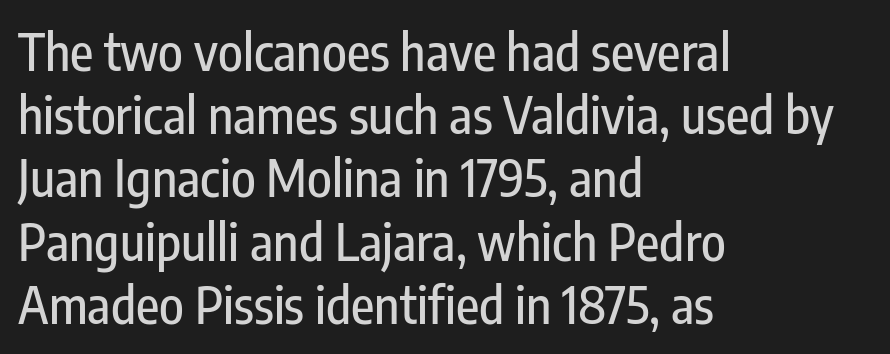
The image shows 51 px condensed sans-serif type, upright; set left-aligned, line spacing 1.24x, normal letter spacing, not underlined; low stroke contrast and a medium x-height.
